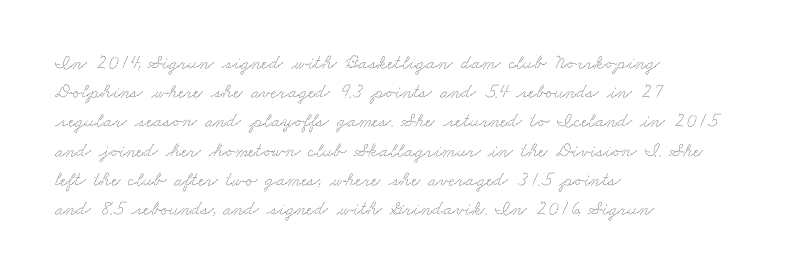
Each new line begins a customary step beneath the previous one. Compared with a centered layout, this one pins lines to the left instead. The face used here is rendered with its standard letterfit. A bare baseline throughout the passage.
